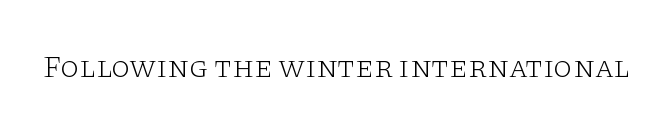
Q: Is the text bold? A: No.
Q: Is the text italic (slanted)? A: No, it is upright.
Q: Is the typeface a serif or a sans-serif typeface? A: Serif.
Q: Is the text underlined? A: No.
Q: Is the spacing between letters normal or unusually wide? A: Normal.
Q: Width (condensed, normal, or wide)? A: Wide.
Q: Stroke contrast? A: Low.
Q: x-height? A: Large.
Q: Monospaced? A: No.
